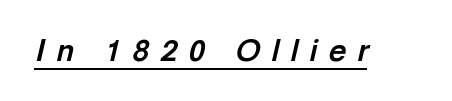
Q: Is the text bold? A: Yes.
Q: Is the text italic (slanted)? A: Yes, it leans right by about 13 degrees.
Q: Is the text underlined? A: Yes.
Q: Is the spacing between letters normal or unusually wide? A: Unusually wide.
Q: Width (condensed, normal, or wide)? A: Normal.
Q: x-height? A: Medium.
Q: Monospaced? A: No.
